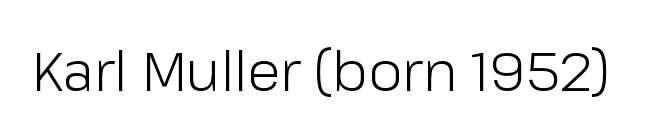
Q: Is the text bold? A: No.
Q: Is the text italic (slanted)? A: No, it is upright.
Q: Is the typeface a serif or a sans-serif typeface? A: Sans-serif.
Q: Is the text underlined? A: No.
Q: Is the spacing between letters normal or unusually wide? A: Normal.
Q: Width (condensed, normal, or wide)? A: Normal.
Q: Stroke contrast? A: Low.
Q: x-height? A: Medium.
Q: Monospaced? A: No.
